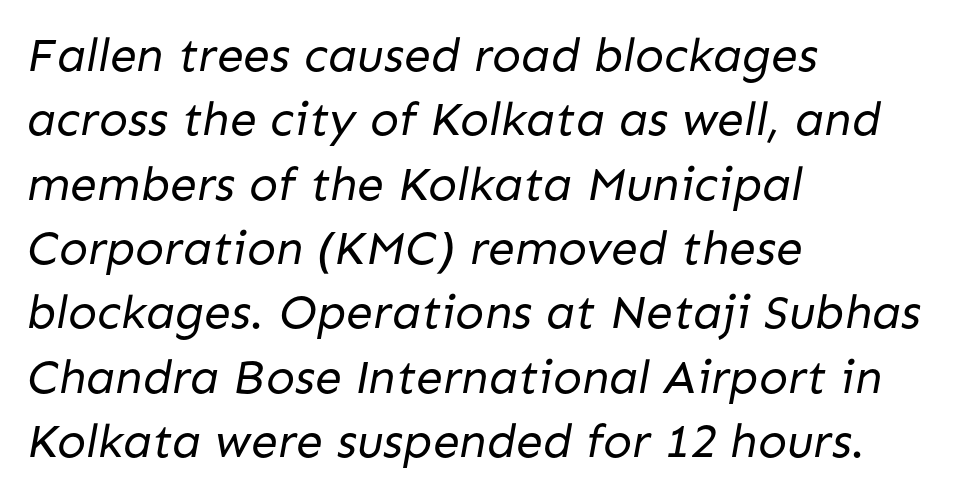
Summary of weight: not heavy and not bold. Reading down the column, the eye jumps a familiar distance to each next line. Serifs: no, the terminals of the letterforms are clean. The gap between lines stays unmarked.
